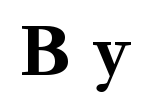
The image shows 73 px bold serif type, upright; set unusually wide letter spacing (+0.29 em), not underlined; medium stroke contrast and a medium x-height.
